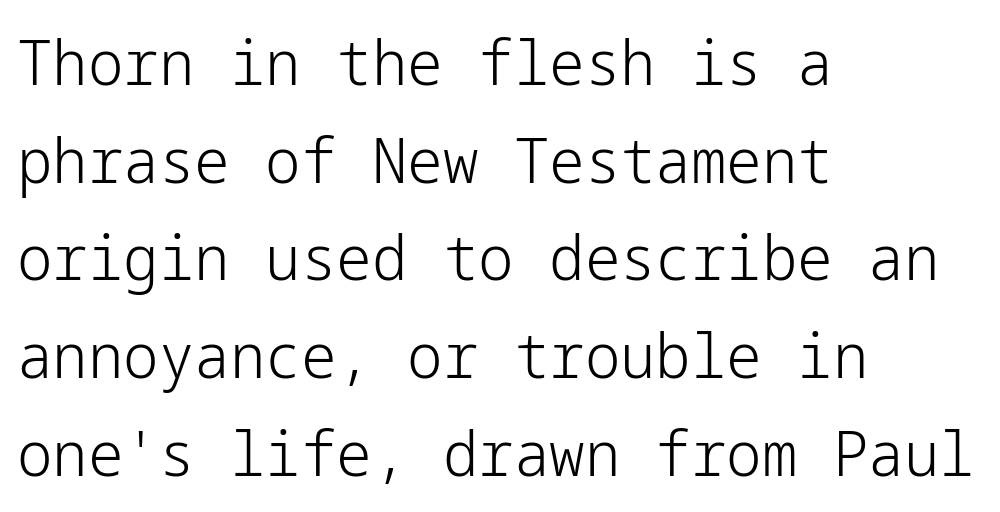
Q: Is the text bold? A: No.
Q: Is the text italic (slanted)? A: No, it is upright.
Q: Is the typeface a serif or a sans-serif typeface? A: Sans-serif.
Q: Is the text underlined? A: No.
Q: How is the paragraph aligned? A: Left-aligned.
Q: Is the spacing between letters normal or unusually wide? A: Normal.
Q: Is the spacing between lines tight, normal or loose? A: Normal.
Q: Width (condensed, normal, or wide)? A: Normal.
Q: Stroke contrast? A: Low.
Q: x-height? A: Medium.
